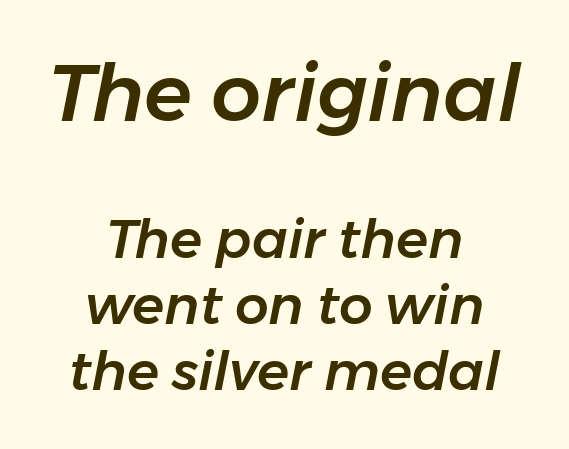
Q: Is the text italic (slanted)? A: Yes, it leans right by about 11 degrees.
Q: Is the text underlined? A: No.
Q: How is the paragraph aligned? A: Centered.
Q: Is the spacing between letters normal or unusually wide? A: Normal.
Q: Is the spacing between lines tight, normal or loose? A: Normal.
Q: Which block of text is set in a larger size, the first (top) or the second (bottom)? A: The first (top) one.
Q: Width (condensed, normal, or wide)? A: Normal.
Q: Stroke contrast? A: Low.
Q: x-height? A: Medium.
Q: Monospaced? A: No.
